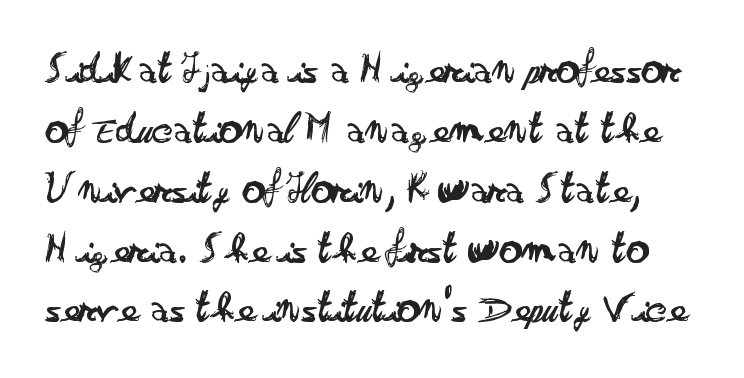
The image shows 45 px regular-weight, wide sans-serif type, upright; set normal line spacing (1.33x), normal letter spacing, not underlined; low stroke contrast and a small x-height.
